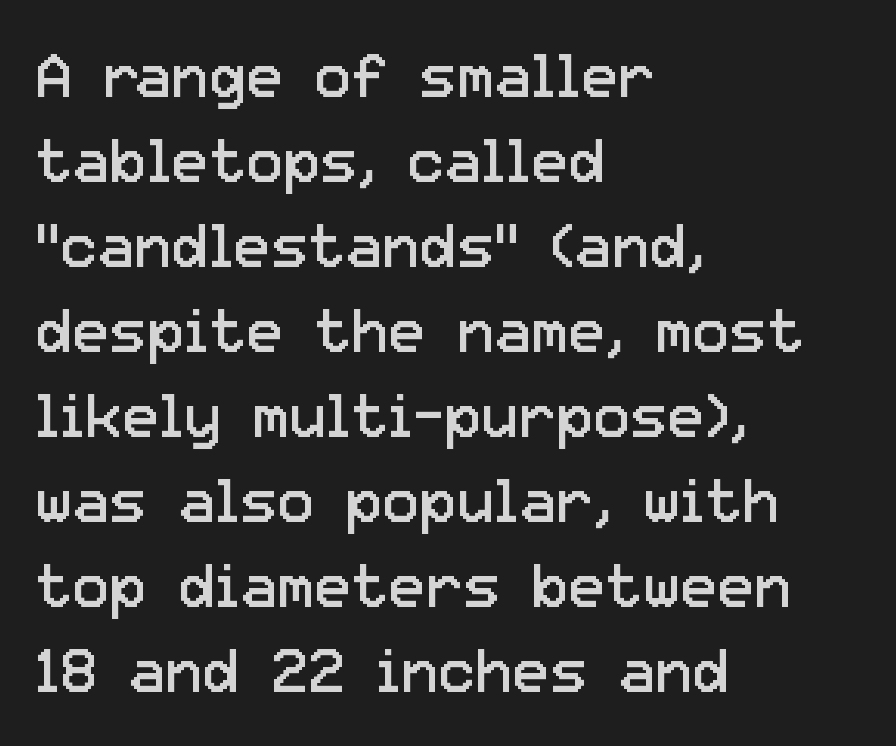
{"serif": "no", "italic": "no", "bold": "no", "weight": "regular", "width": "normal", "stroke_contrast": "low", "x_height": "medium", "monospaced": "no", "underline": "no", "align": "left", "line_spacing": "normal", "line_spacing_ratio": 1.37, "letter_spacing": "normal", "letter_spacing_em": 0.0, "glyph_px": 62}
